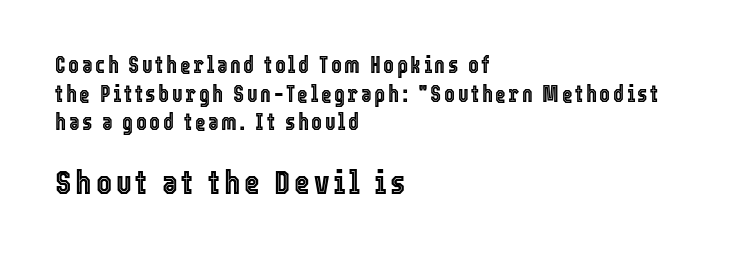
{"italic": "no", "width": "condensed", "x_height": "medium", "monospaced": "no", "underline": "no", "align": "left", "line_spacing": "normal", "line_spacing_ratio": 1.25, "larger_block": "second", "size_ratio": 1.48, "glyph_px": 34}
